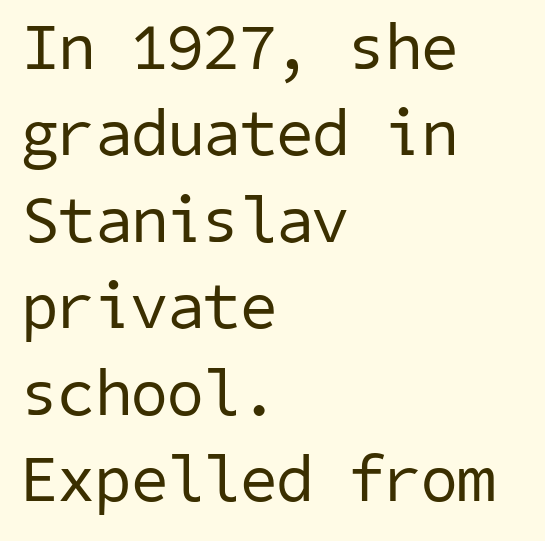
Weight: in the light-to-regular range. A typesetter would label this face a sans. You could call the tracking neutral — neither tight nor loose. Teacher's note: observe the even left margin — that is flush-left alignment.
